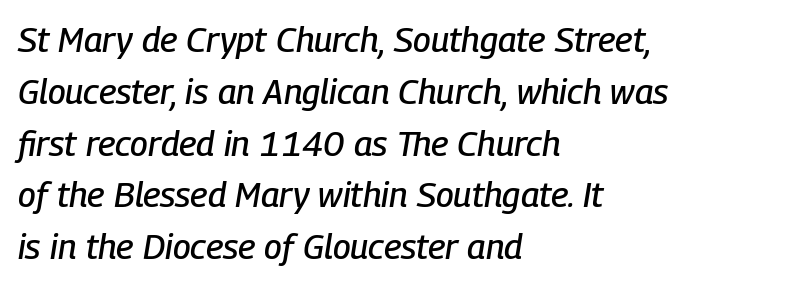
Q: Is the text italic (slanted)? A: Yes, it leans right by about 9 degrees.
Q: Is the text underlined? A: No.
Q: How is the paragraph aligned? A: Left-aligned.
Q: Is the spacing between letters normal or unusually wide? A: Normal.
Q: Is the spacing between lines tight, normal or loose? A: Normal.
Q: Width (condensed, normal, or wide)? A: Condensed.
Q: Stroke contrast? A: Low.
Q: x-height? A: Medium.
Q: Monospaced? A: No.
